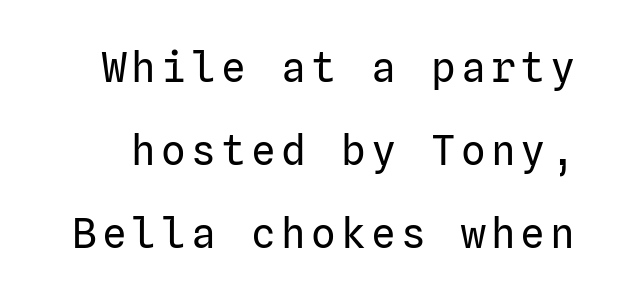
Q: Is the text bold? A: No.
Q: Is the text italic (slanted)? A: No, it is upright.
Q: Is the typeface a serif or a sans-serif typeface? A: Sans-serif.
Q: Is the text underlined? A: No.
Q: Is the spacing between lines tight, normal or loose? A: Loose.
Q: Width (condensed, normal, or wide)? A: Normal.
Q: Stroke contrast? A: Low.
Q: x-height? A: Medium.
